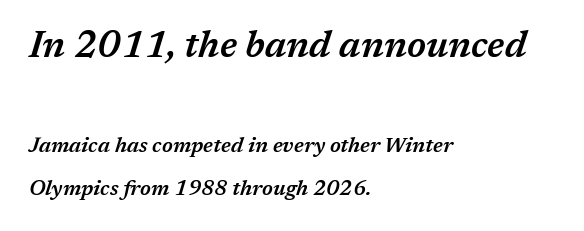
The image shows 37 px semibold type, italic (leaning right); set left-aligned, loose line spacing (2.08x), normal letter spacing, not underlined; the first (top) block is 1.76x larger; medium stroke contrast and a medium x-height.
